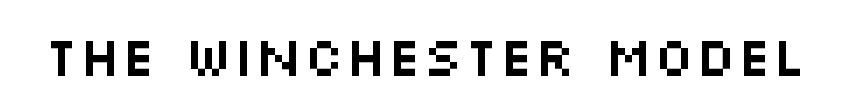
Q: Is the text italic (slanted)? A: No, it is upright.
Q: Is the typeface a serif or a sans-serif typeface? A: Sans-serif.
Q: Is the text underlined? A: No.
Q: Is the spacing between letters normal or unusually wide? A: Normal.
Q: Width (condensed, normal, or wide)? A: Wide.
Q: Stroke contrast? A: Medium.
Q: x-height? A: Large.
Q: Monospaced? A: No.
